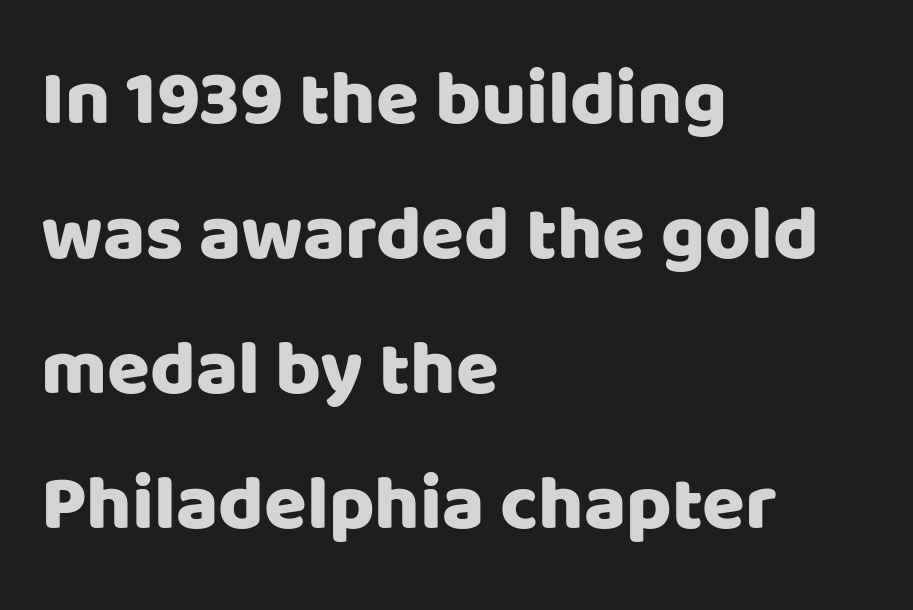
The image shows 78 px sans-serif type, upright; set left-aligned, line spacing 1.73x, normal letter spacing, not underlined; low stroke contrast and a large x-height.
